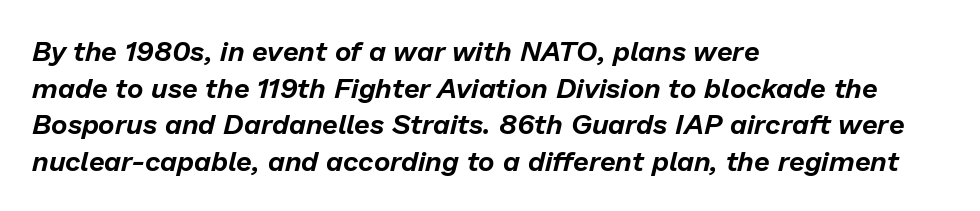
The image shows 28 px text type, italic (leaning right); set left-aligned, normal line spacing (1.31x), normal letter spacing, not underlined; low stroke contrast and a medium x-height.
